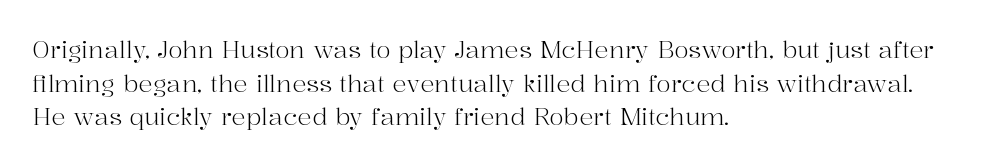
{"italic": "no", "bold": "no", "underline": "no", "align": "left", "line_spacing": "normal", "line_spacing_ratio": 1.4, "letter_spacing": "normal", "letter_spacing_em": 0.0, "glyph_px": 24}
